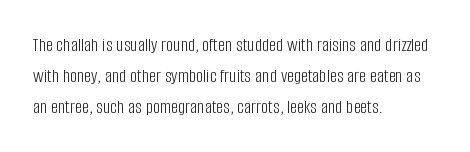
{"italic": "no", "bold": "no", "underline": "no", "align": "left", "line_spacing": "normal", "line_spacing_ratio": 1.54, "letter_spacing": "normal", "letter_spacing_em": 0.0, "glyph_px": 20}
